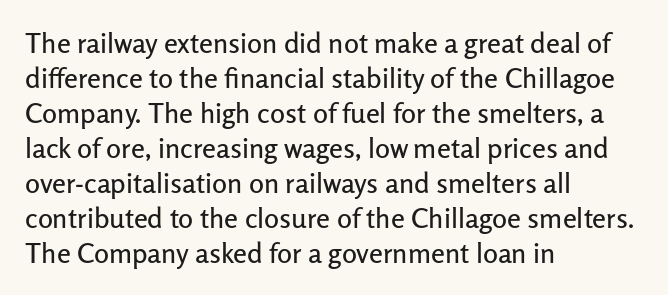
Q: Is the text italic (slanted)? A: No, it is upright.
Q: Is the typeface a serif or a sans-serif typeface? A: Sans-serif.
Q: Is the text underlined? A: No.
Q: How is the paragraph aligned? A: Left-aligned.
Q: Is the spacing between letters normal or unusually wide? A: Normal.
Q: Is the spacing between lines tight, normal or loose? A: Normal.
Q: Width (condensed, normal, or wide)? A: Normal.
Q: Stroke contrast? A: Low.
Q: x-height? A: Medium.
Q: Monospaced? A: No.
